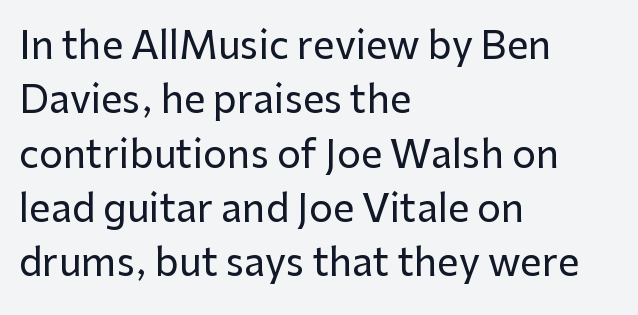
Line beginnings align vertically; line endings do not. A typesetter would mark this as roman, not italic. Font category for this specimen: sans-serif. Varying glyph widths throughout — classic text-font behaviour. There is no visible air inserted between adjacent glyphs.
